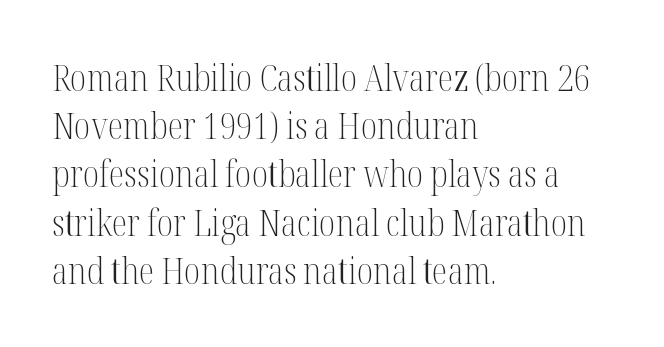
Q: Is the text bold? A: No.
Q: Is the text italic (slanted)? A: No, it is upright.
Q: Is the typeface a serif or a sans-serif typeface? A: Serif.
Q: Is the text underlined? A: No.
Q: How is the paragraph aligned? A: Left-aligned.
Q: Is the spacing between letters normal or unusually wide? A: Normal.
Q: Is the spacing between lines tight, normal or loose? A: Normal.
Q: Width (condensed, normal, or wide)? A: Condensed.
Q: Stroke contrast? A: Medium.
Q: x-height? A: Medium.
Q: Monospaced? A: No.
